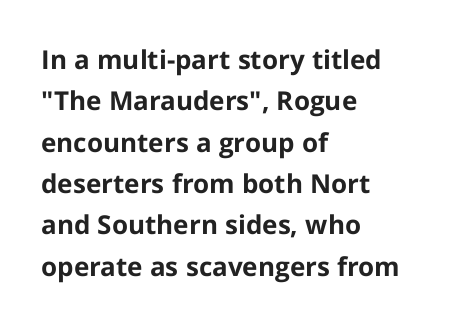
{"italic": "no", "bold": "yes", "underline": "no", "align": "left", "line_spacing": "normal", "line_spacing_ratio": 1.59, "letter_spacing": "normal", "letter_spacing_em": 0.0, "glyph_px": 26}
